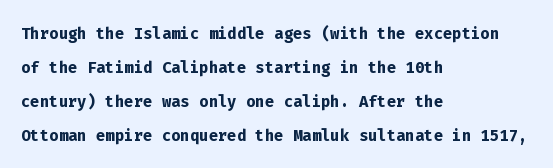
The image shows 22 px bold type, upright; set left-aligned, normal line spacing (1.55x), normal letter spacing, not underlined.
